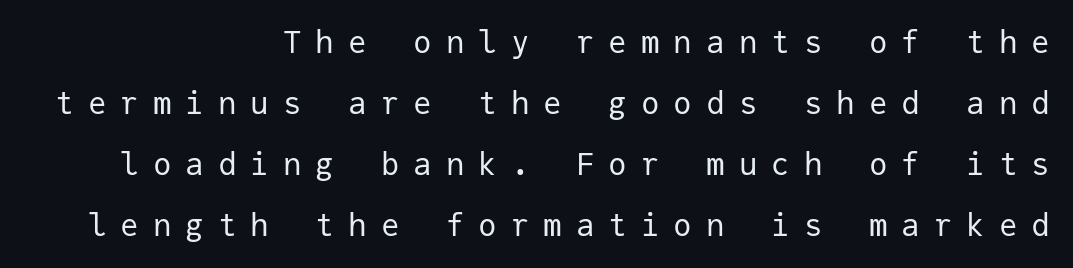
The image shows 31 px regular-weight sans-serif type, upright, monospaced; set right-aligned, loose line spacing (1.97x), unusually wide letter spacing (+0.45 em), not underlined; low stroke contrast and a medium x-height.
